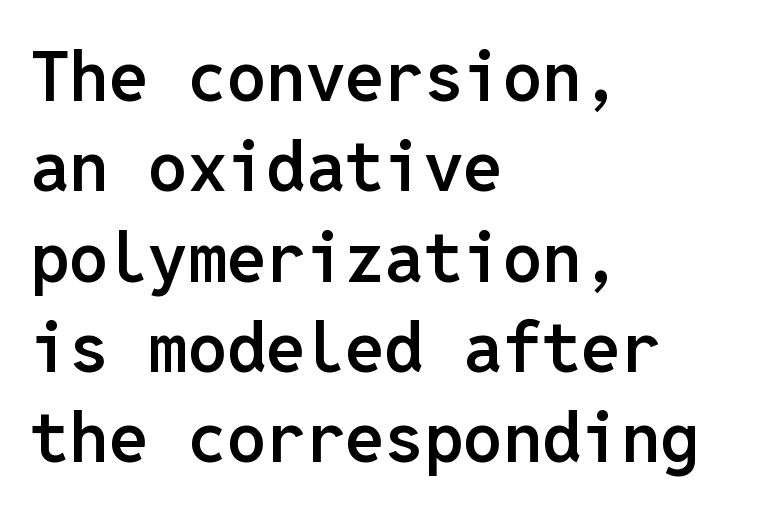
Grotesque or geometric, the face here clearly has no serifs. Standard letterfit; no display-style spreading of the glyphs. Spacing verdict: monospaced, one width for all characters. A classic flush-left, rag-right setting is used for this passage. Vertical strokes here are truly vertical.
